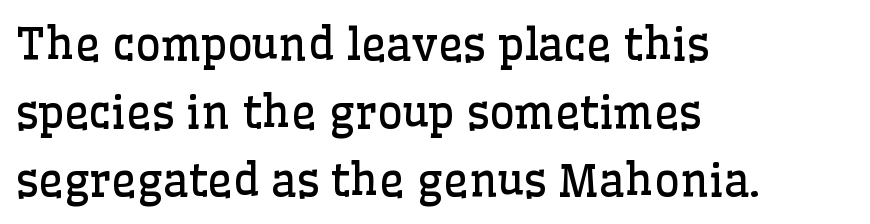
Layout note: lines flush left. Look at the tracking — it's just the regular setting, nothing added. These glyphs show unthickened strokes, regular width or finer. Beneath every word, the page is bare. Evenly set lines give the paragraph a standard silhouette. The lettering holds an erect, upright posture throughout.
